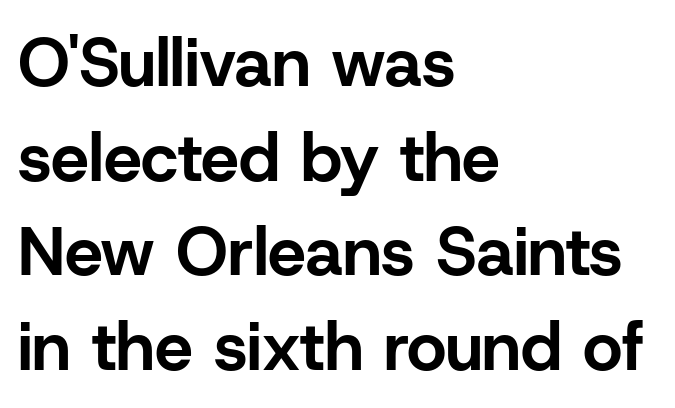
{"serif": "no", "italic": "no", "bold": "yes", "weight": "bold", "width": "normal", "stroke_contrast": "low", "x_height": "medium", "monospaced": "no", "underline": "no", "align": "left", "line_spacing": "normal", "line_spacing_ratio": 1.39, "letter_spacing": "normal", "letter_spacing_em": 0.0, "glyph_px": 68}
